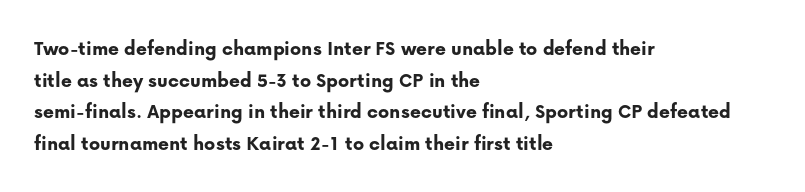
Q: Is the text bold? A: Yes.
Q: Is the text italic (slanted)? A: No, it is upright.
Q: Is the text underlined? A: No.
Q: How is the paragraph aligned? A: Left-aligned.
Q: Is the spacing between letters normal or unusually wide? A: Normal.
Q: Is the spacing between lines tight, normal or loose? A: Normal.
